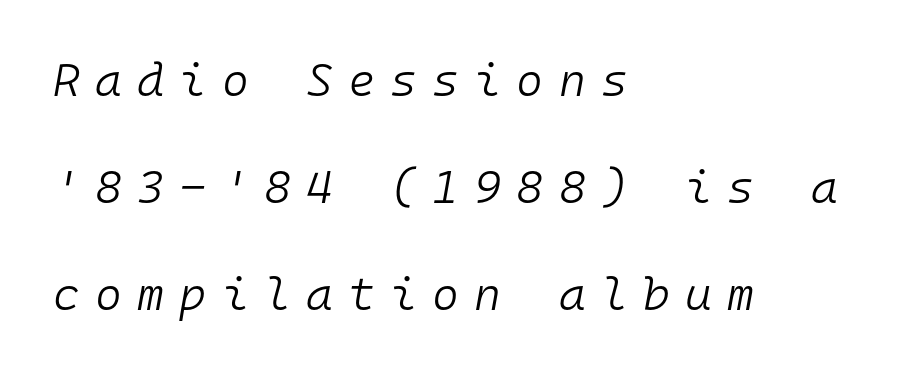
The image shows 46 px light type, italic (leaning right), monospaced; set left-aligned, loose line spacing (2.33x), unusually wide letter spacing (+0.33 em), not underlined; low stroke contrast and a medium x-height.
